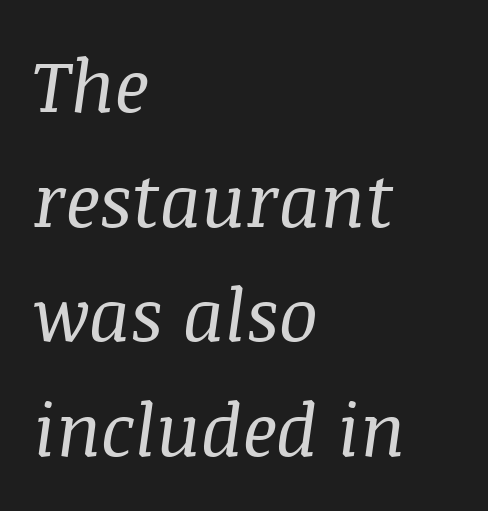
The image shows 73 px regular-weight serif type, italic (leaning right); set left-aligned, normal line spacing (1.57x), normal letter spacing, not underlined; medium stroke contrast and a large x-height.
